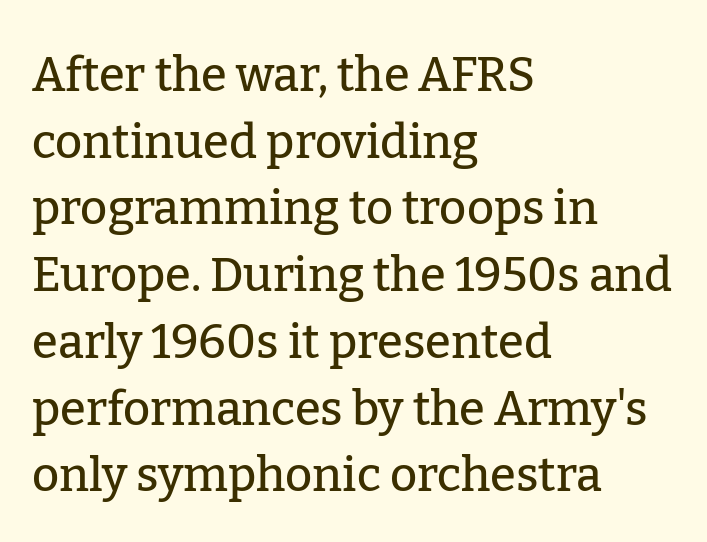
The image shows 47 px serif type, upright; set left-aligned, normal line spacing (1.42x), normal letter spacing, not underlined; low stroke contrast and a medium x-height.
